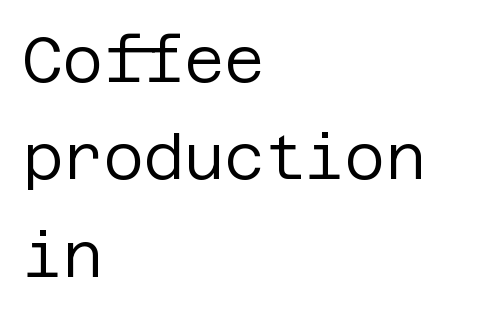
Q: Is the text bold? A: No.
Q: Is the text italic (slanted)? A: No, it is upright.
Q: Is the typeface a serif or a sans-serif typeface? A: Sans-serif.
Q: Is the text underlined? A: No.
Q: How is the paragraph aligned? A: Left-aligned.
Q: Is the spacing between letters normal or unusually wide? A: Normal.
Q: Is the spacing between lines tight, normal or loose? A: Normal.
Q: Width (condensed, normal, or wide)? A: Normal.
Q: Stroke contrast? A: Low.
Q: x-height? A: Large.
